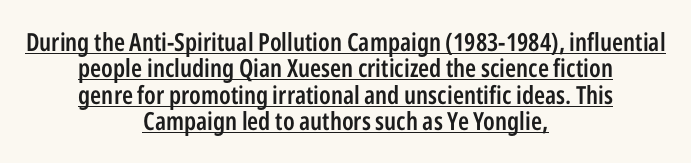
{"italic": "no", "bold": "semi", "underline": "yes", "align": "center", "line_spacing": "tight", "line_spacing_ratio": 1.06, "letter_spacing": "normal", "letter_spacing_em": 0.0, "glyph_px": 25}
